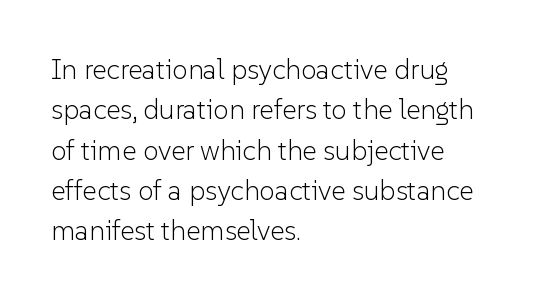
The image shows 28 px light sans-serif type, upright; set left-aligned, normal line spacing (1.44x), normal letter spacing, not underlined; low stroke contrast and a medium x-height.
